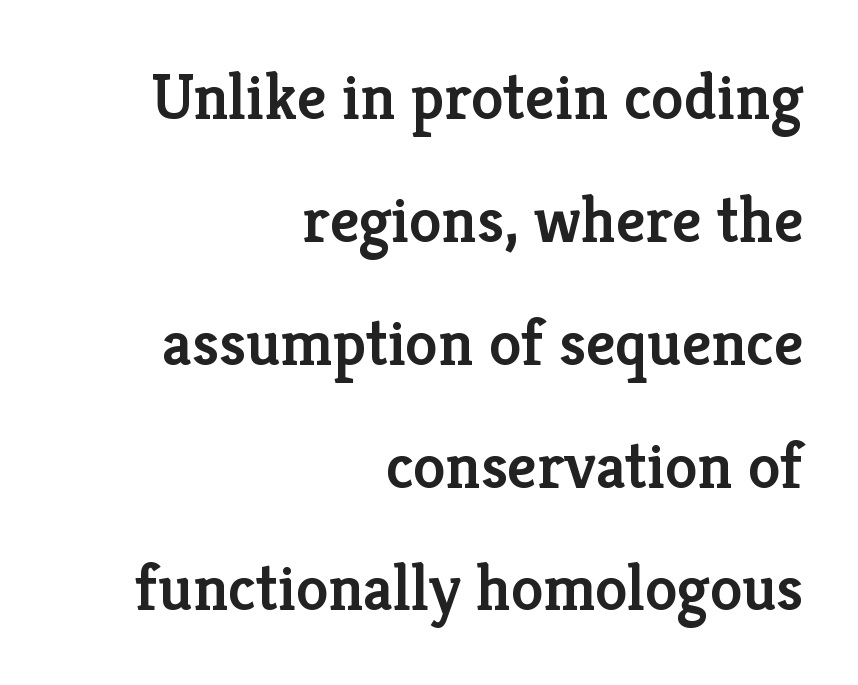
{"serif": "yes", "italic": "no", "bold": "semi", "weight": "semibold", "width": "normal", "stroke_contrast": "low", "x_height": "medium", "monospaced": "no", "underline": "no", "align": "right", "line_spacing_ratio": 1.89, "letter_spacing": "normal", "letter_spacing_em": 0.0, "glyph_px": 65}
